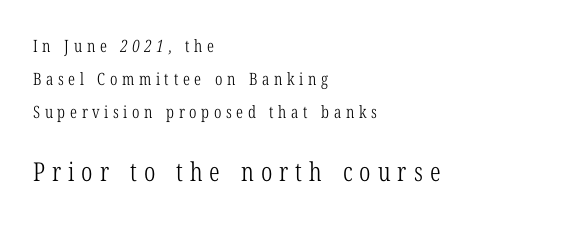
{"bold": "no", "underline": "no", "align": "left", "line_spacing": "loose", "line_spacing_ratio": 1.94, "letter_spacing": "wide", "letter_spacing_em": 0.27, "larger_block": "second", "size_ratio": 1.53, "glyph_px": 26}
